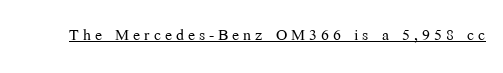
Q: Is the text bold? A: No.
Q: Is the text italic (slanted)? A: No, it is upright.
Q: Is the text underlined? A: Yes.
